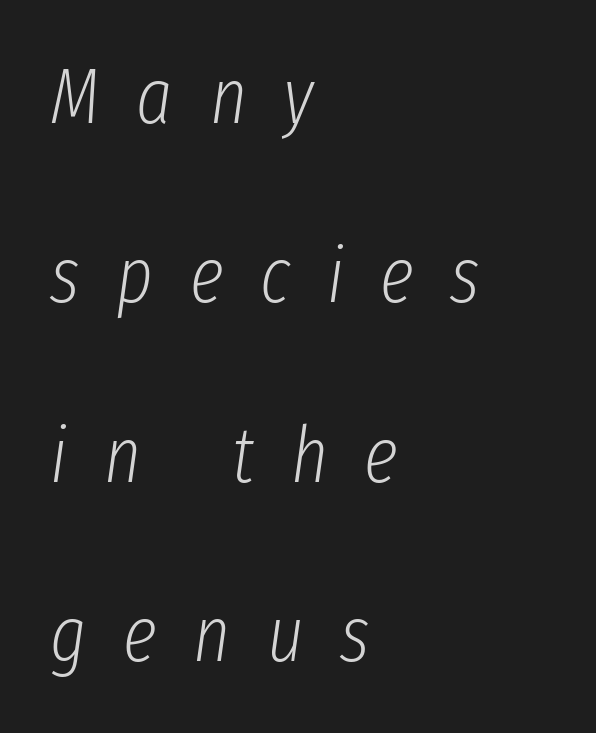
Students, observe: this is what heavily led, spacious text looks like. Letters rest on an invisible, unmarked baseline. Designer's note — italics engaged. A typesetter would call this proportional, since set widths differ per character. A typesetter would call this heavily tracked-out type. Casual observation: everything's shoved over to the left.
